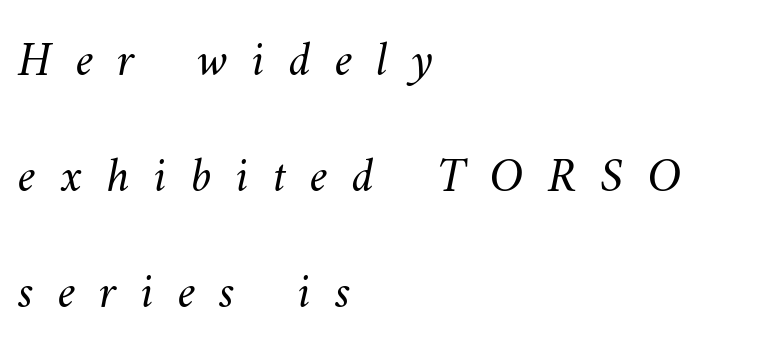
In CSS terms this would be text-align: left. Inter-character spacing is expanded well beyond the font's built-in metrics. This rendering features lettering with no underline. The typesetting does not lean heavy: it is not bold.
